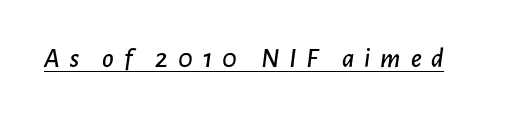
The image shows 28 px text type, italic (leaning right); set unusually wide letter spacing (+0.35 em), underlined; low stroke contrast and a medium x-height.
